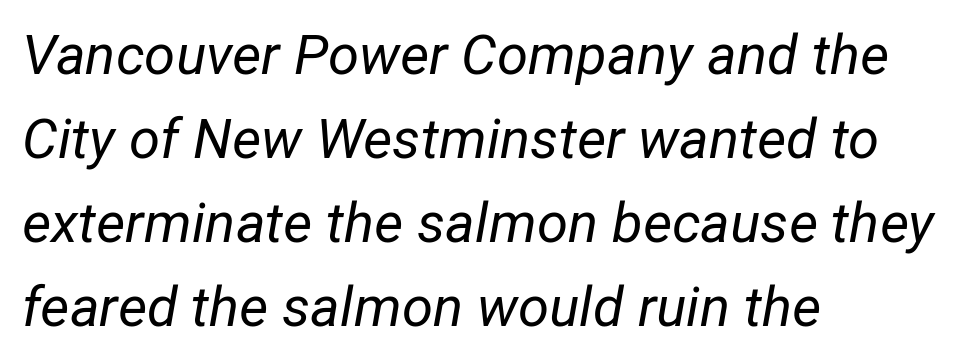
The image shows 56 px regular-weight type, italic (leaning right); set left-aligned, normal line spacing (1.5x), normal letter spacing, not underlined; low stroke contrast and a medium x-height.
